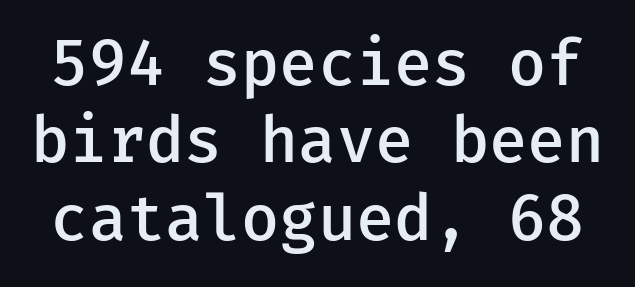
{"serif": "no", "italic": "no", "bold": "semi", "weight": "semibold", "width": "normal", "stroke_contrast": "low", "x_height": "medium", "underline": "no", "line_spacing": "normal", "line_spacing_ratio": 1.25, "letter_spacing": "normal", "letter_spacing_em": 0.0, "glyph_px": 62}
